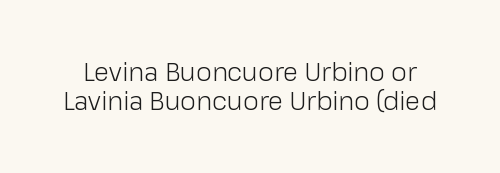
{"italic": "no", "bold": "no", "underline": "no", "line_spacing_ratio": 1.17, "letter_spacing": "normal", "letter_spacing_em": 0.0, "glyph_px": 25}
